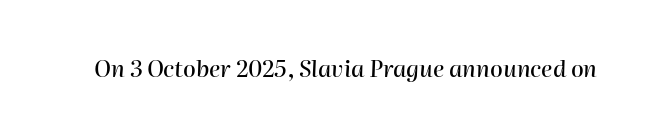
The image shows 23 px text type, italic (leaning right); set normal letter spacing, not underlined.
